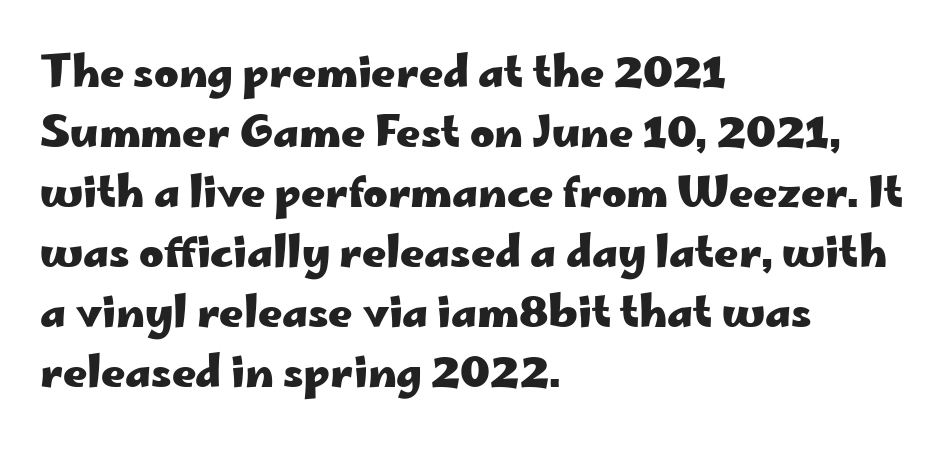
{"serif": "no", "italic": "no", "bold": "yes", "weight": "heavy", "width": "wide", "stroke_contrast": "low", "x_height": "small", "monospaced": "no", "underline": "no", "align": "left", "line_spacing": "normal", "line_spacing_ratio": 1.43, "letter_spacing": "normal", "letter_spacing_em": 0.0, "glyph_px": 42}
